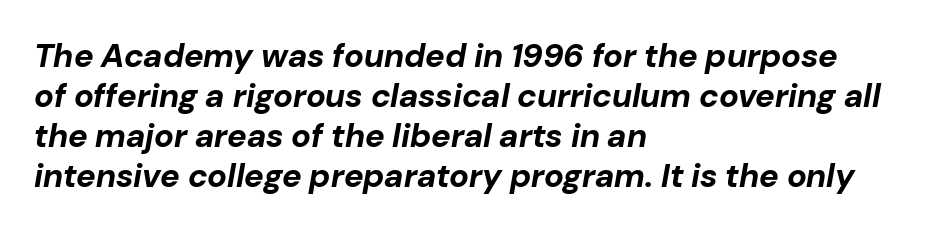
{"italic": "yes", "lean": "right", "slant_degrees": 10, "bold": "yes", "weight": "bold", "width": "normal", "stroke_contrast": "low", "x_height": "medium", "monospaced": "no", "underline": "no", "align": "left", "line_spacing_ratio": 1.21, "letter_spacing": "normal", "letter_spacing_em": 0.0, "glyph_px": 33}
